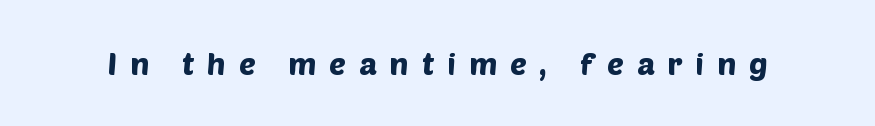
Q: Is the typeface a serif or a sans-serif typeface? A: Sans-serif.
Q: Is the text underlined? A: No.
Q: Is the spacing between letters normal or unusually wide? A: Unusually wide.
Q: Width (condensed, normal, or wide)? A: Normal.
Q: Stroke contrast? A: Low.
Q: x-height? A: Large.
Q: Monospaced? A: No.
